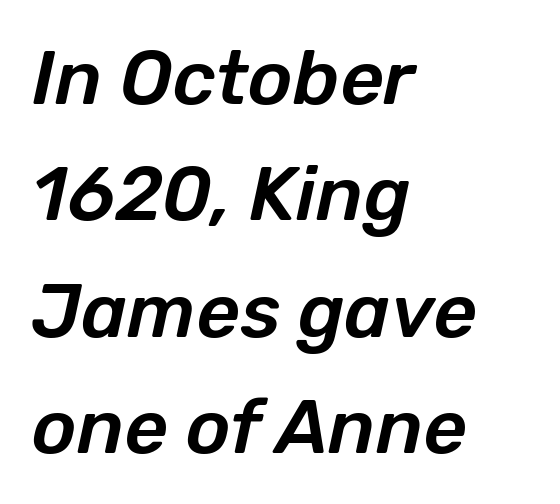
The image shows 76 px text type, italic (leaning right); set left-aligned, normal line spacing (1.53x), normal letter spacing, not underlined; low stroke contrast and a medium x-height.
